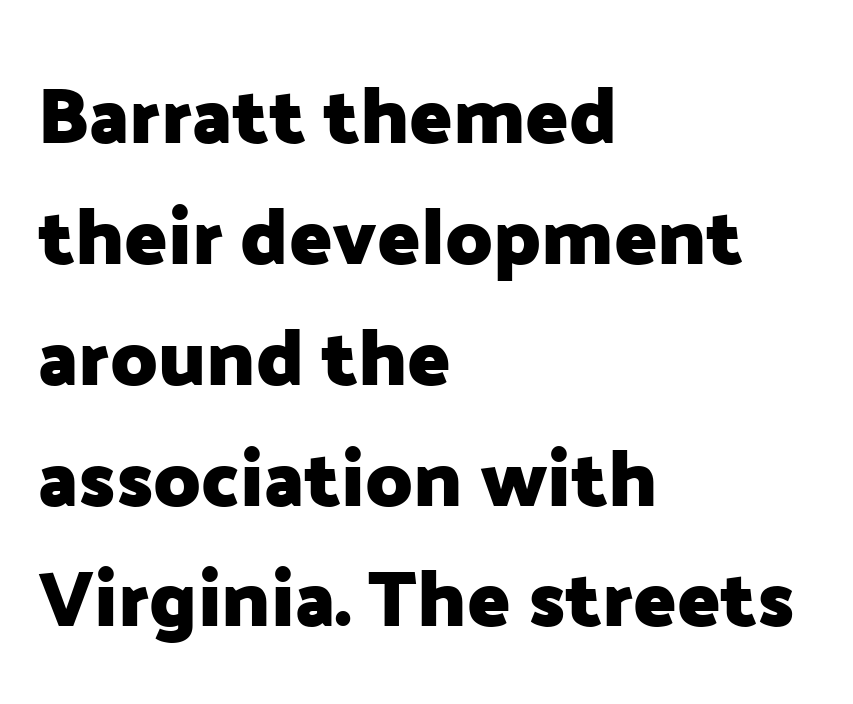
Q: Is the text bold? A: Yes.
Q: Is the text italic (slanted)? A: No, it is upright.
Q: Is the typeface a serif or a sans-serif typeface? A: Sans-serif.
Q: Is the text underlined? A: No.
Q: How is the paragraph aligned? A: Left-aligned.
Q: Is the spacing between letters normal or unusually wide? A: Normal.
Q: Is the spacing between lines tight, normal or loose? A: Normal.
Q: Width (condensed, normal, or wide)? A: Normal.
Q: Stroke contrast? A: Low.
Q: x-height? A: Medium.
Q: Monospaced? A: No.
